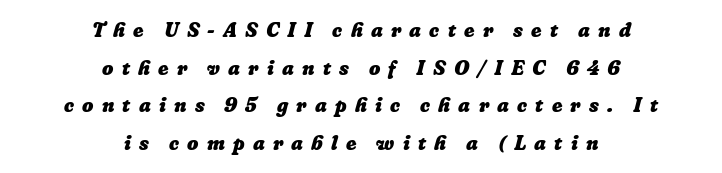
{"bold": "yes", "underline": "no", "align": "center", "line_spacing_ratio": 1.88, "letter_spacing": "wide", "letter_spacing_em": 0.41, "glyph_px": 20}
